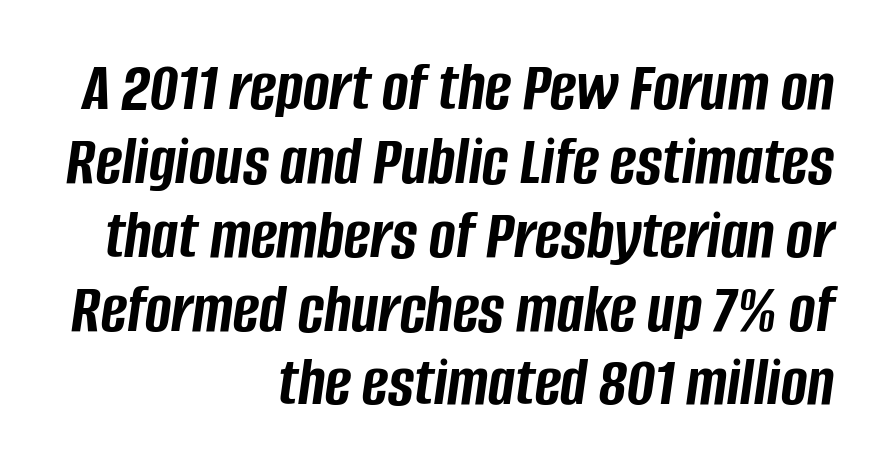
{"italic": "yes", "lean": "right", "slant_degrees": 8, "bold": "yes", "weight": "semibold", "width": "condensed", "stroke_contrast": "low", "x_height": "large", "monospaced": "no", "underline": "no", "align": "right", "line_spacing": "tight", "line_spacing_ratio": 1.04, "letter_spacing": "normal", "letter_spacing_em": 0.0, "glyph_px": 71}
